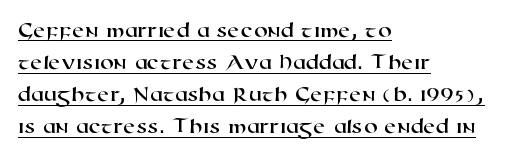
Q: Is the text underlined? A: Yes.
Q: How is the paragraph aligned? A: Left-aligned.
Q: Is the spacing between letters normal or unusually wide? A: Normal.
Q: Is the spacing between lines tight, normal or loose? A: Normal.
